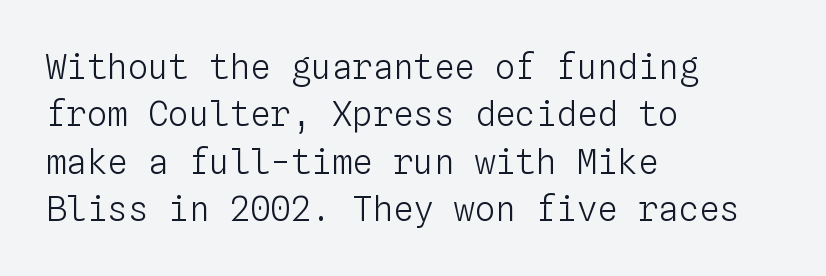
No chunkiness to these letters — they're not bold. Between one letter and the next there's only the usual sliver of space. Horizontal bands of white between lines are of average thickness. Is the block centered? No — it sits flush against the left margin. These lines are rendered in a fixed-pitch font.
